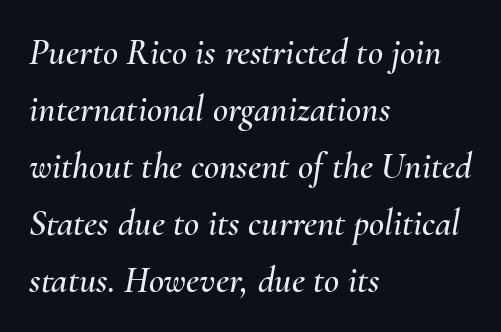
Nobody drew a line under any word here. Interline gaps are of average width in this sample. If you drew a ruler down the left edge, every line would touch it. Compared with typical body copy, the letter spacing here is the same. When letters slant like this, we call the style italic.
